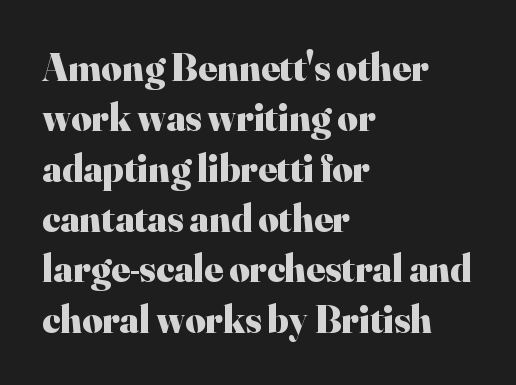
The image shows 39 px heavy serif type, upright; set left-aligned, normal line spacing (1.29x), normal letter spacing, not underlined; high stroke contrast and a small x-height.
